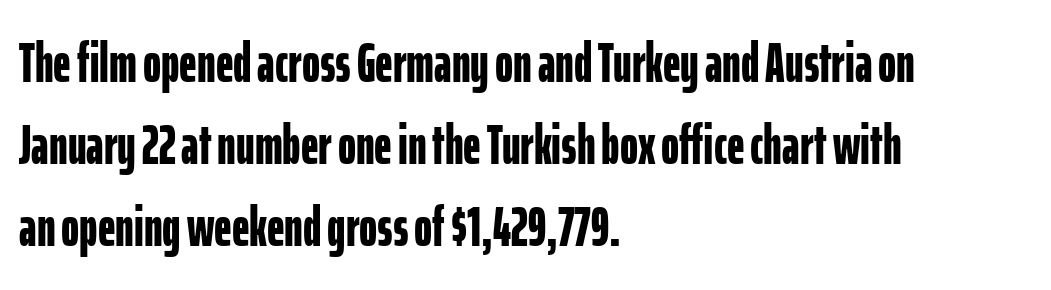
The image shows 55 px bold, condensed sans-serif type, upright; set left-aligned, normal line spacing (1.49x), normal letter spacing, not underlined; low stroke contrast and a medium x-height.
